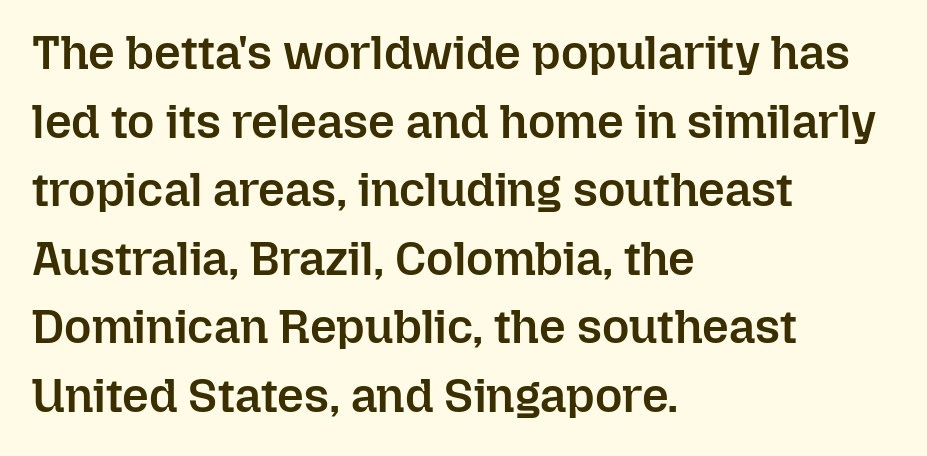
{"italic": "no", "bold": "semi", "weight": "semibold", "width": "normal", "stroke_contrast": "low", "x_height": "medium", "monospaced": "no", "underline": "no", "align": "left", "line_spacing": "normal", "line_spacing_ratio": 1.46, "letter_spacing": "normal", "letter_spacing_em": 0.0, "glyph_px": 47}
